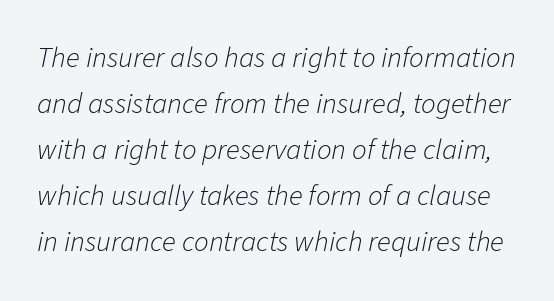
Q: Is the text bold? A: No.
Q: Is the text italic (slanted)? A: Yes, it leans right by about 11 degrees.
Q: Is the text underlined? A: No.
Q: Is the spacing between letters normal or unusually wide? A: Normal.
Q: Is the spacing between lines tight, normal or loose? A: Normal.
Q: Width (condensed, normal, or wide)? A: Normal.
Q: Stroke contrast? A: Low.
Q: x-height? A: Medium.
Q: Monospaced? A: No.
